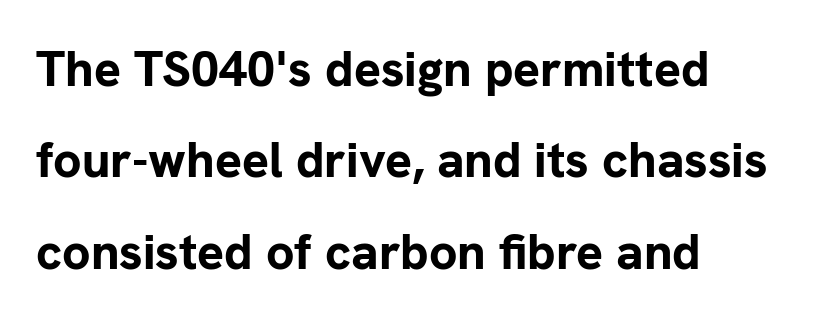
How are the letters spaced? Ordinarily, with no added tracking. The rag falls on the right side of this text block. A typesetter would mark this as roman, not italic. Clear beneath every line of the passage. This is sans-serif lettering, the kind often seen on screens and signage.
